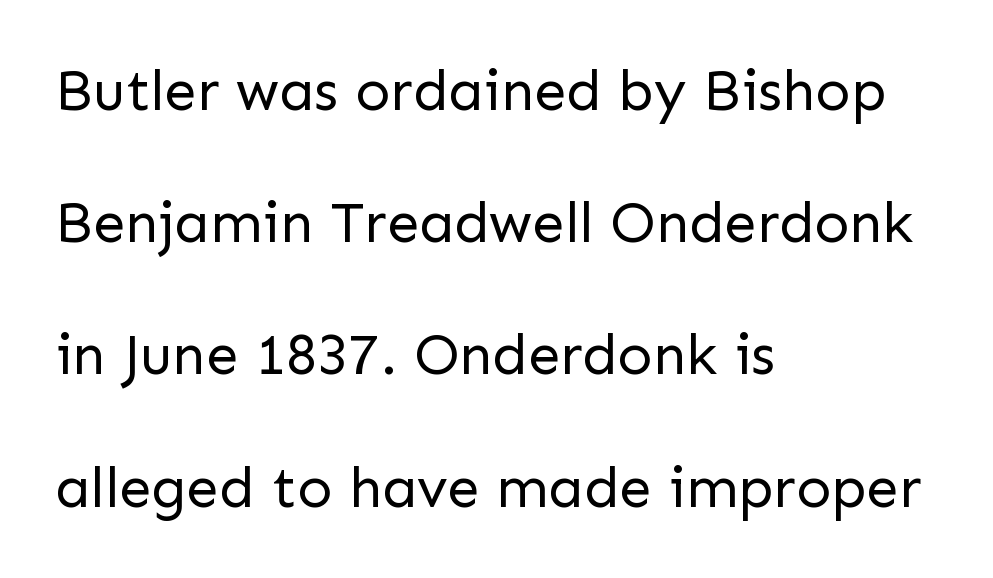
{"serif": "no", "italic": "no", "bold": "no", "weight": "regular", "width": "normal", "stroke_contrast": "low", "x_height": "medium", "monospaced": "no", "underline": "no", "align": "left", "line_spacing": "loose", "line_spacing_ratio": 2.28, "letter_spacing": "normal", "letter_spacing_em": 0.0, "glyph_px": 58}
